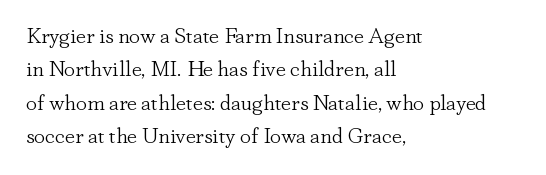
Q: Is the text bold? A: No.
Q: Is the text italic (slanted)? A: No, it is upright.
Q: Is the text underlined? A: No.
Q: How is the paragraph aligned? A: Left-aligned.
Q: Is the spacing between letters normal or unusually wide? A: Normal.
Q: Is the spacing between lines tight, normal or loose? A: Normal.
